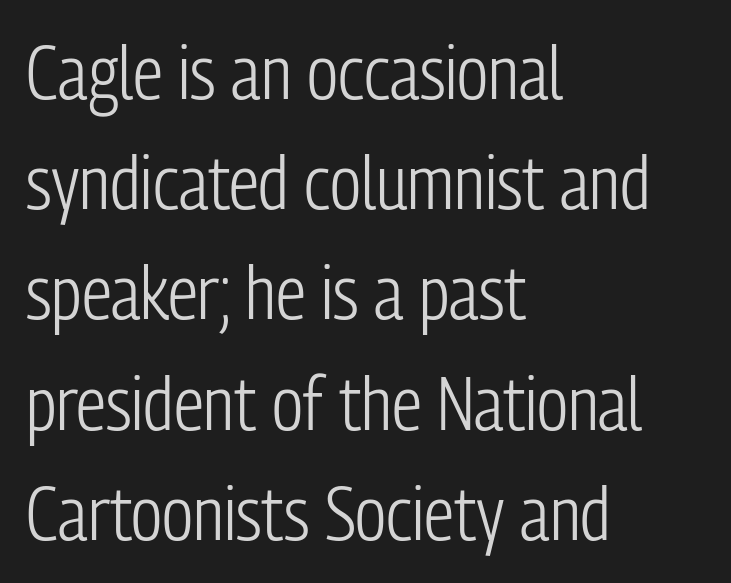
{"serif": "no", "italic": "no", "bold": "no", "weight": "light", "width": "condensed", "stroke_contrast": "low", "x_height": "medium", "monospaced": "no", "underline": "no", "align": "left", "line_spacing": "normal", "line_spacing_ratio": 1.47, "letter_spacing": "normal", "letter_spacing_em": 0.0, "glyph_px": 75}
